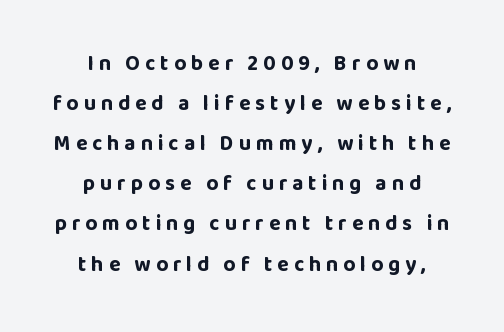
{"italic": "no", "bold": "yes", "underline": "no", "align": "center", "line_spacing": "loose", "line_spacing_ratio": 1.91, "letter_spacing": "wide", "letter_spacing_em": 0.24, "glyph_px": 21}
